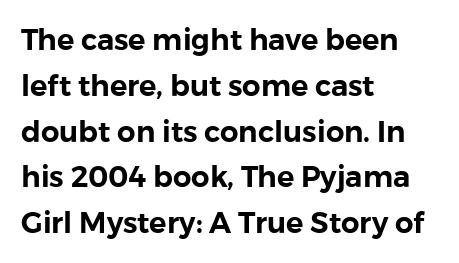
The image shows 29 px sans-serif type, upright; set left-aligned, normal line spacing (1.58x), normal letter spacing, not underlined; a medium x-height.
